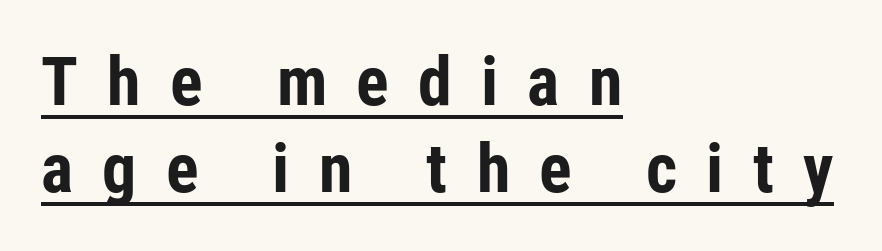
The image shows 68 px bold, condensed sans-serif type, upright; set left-aligned, normal line spacing (1.28x), unusually wide letter spacing (+0.43 em), underlined; low stroke contrast and a medium x-height.
